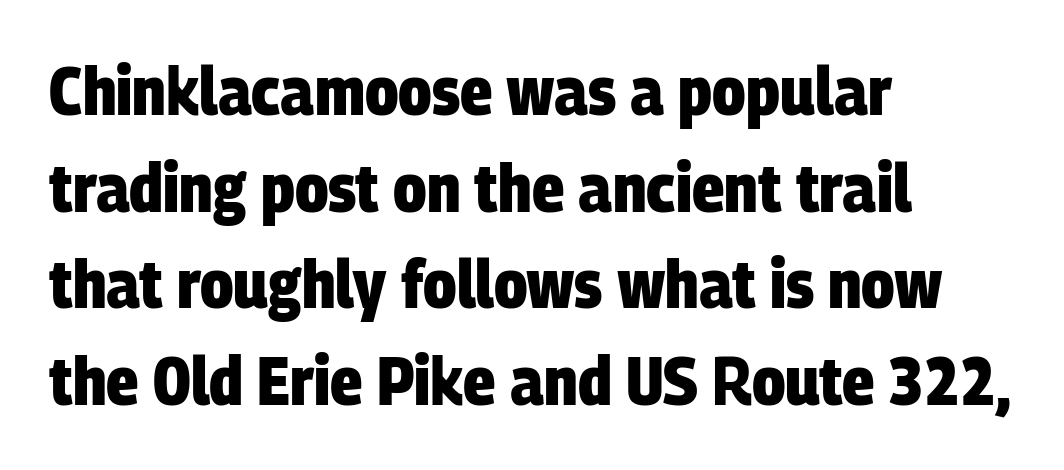
{"serif": "no", "bold": "yes", "weight": "heavy", "width": "condensed", "stroke_contrast": "low", "x_height": "large", "monospaced": "no", "underline": "no", "align": "left", "line_spacing": "normal", "line_spacing_ratio": 1.42, "letter_spacing": "normal", "letter_spacing_em": 0.0, "glyph_px": 68}
